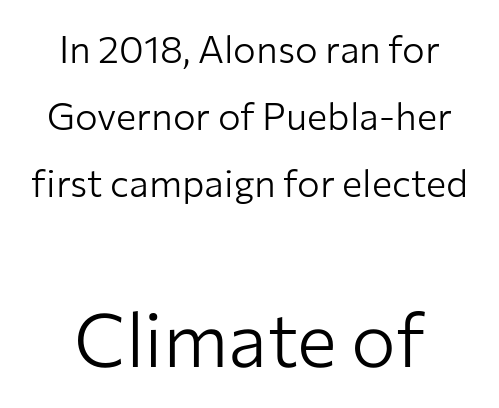
{"serif": "no", "italic": "no", "bold": "no", "weight": "light", "width": "normal", "stroke_contrast": "low", "x_height": "medium", "monospaced": "no", "underline": "no", "align": "center", "line_spacing_ratio": 1.76, "letter_spacing": "normal", "letter_spacing_em": 0.0, "larger_block": "second", "size_ratio": 1.97, "glyph_px": 75}
